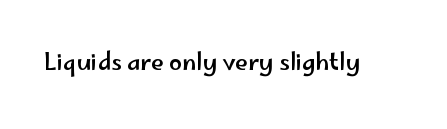
The image shows 23 px text type, upright; set normal letter spacing, not underlined.
